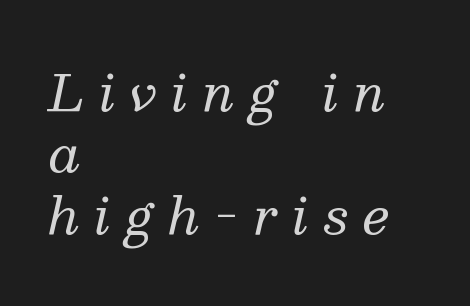
Q: Is the text bold? A: No.
Q: Is the text italic (slanted)? A: Yes, it leans right by about 13 degrees.
Q: Is the typeface a serif or a sans-serif typeface? A: Serif.
Q: Is the text underlined? A: No.
Q: How is the paragraph aligned? A: Left-aligned.
Q: Is the spacing between letters normal or unusually wide? A: Unusually wide.
Q: Width (condensed, normal, or wide)? A: Normal.
Q: Stroke contrast? A: Medium.
Q: x-height? A: Medium.
Q: Monospaced? A: No.
